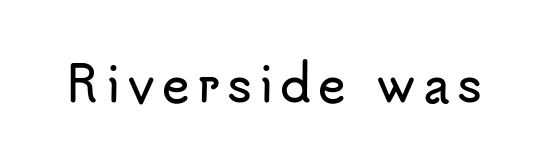
The foot of each line stays bare and open. Here the designer chose a conventional face with non-uniform glyph widths. Are there feet on the stems? There aren't — it's a sans. Unlike italic type, these characters show no tilt at all.
